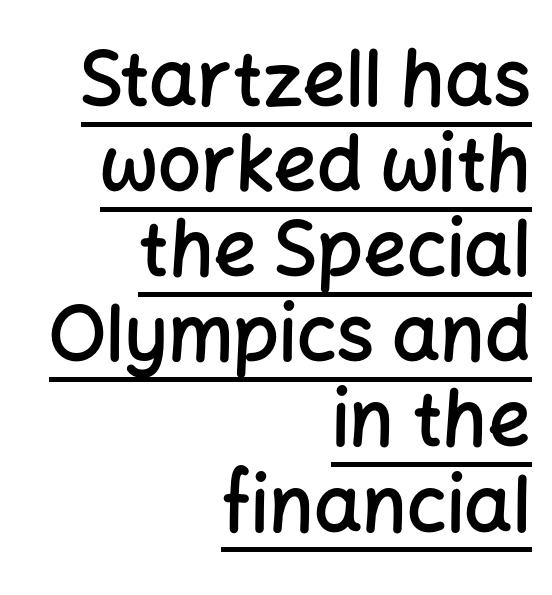
The image shows 76 px semibold sans-serif type, upright; set right-aligned, tight line spacing (1.12x), normal letter spacing, underlined; low stroke contrast and a medium x-height.
